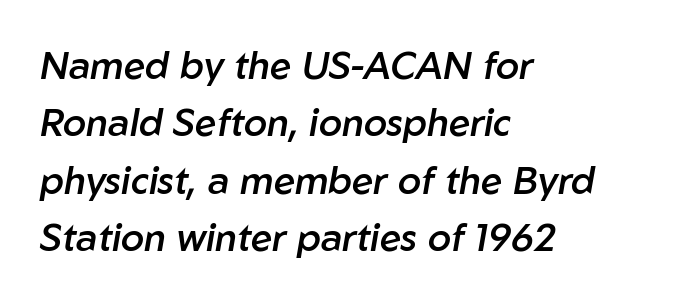
Underline: absent. The passage shown is semibold, sitting just below true bold. This is oblique type, the kind used for emphasis or titles. In CSS terms this would be text-align: left.
